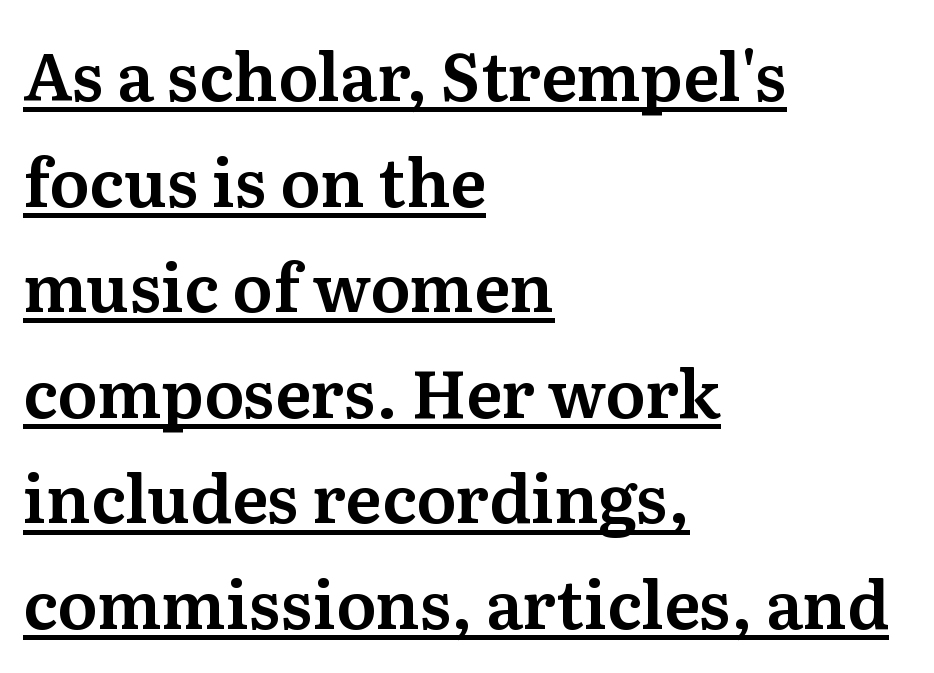
The image shows 66 px serif type, upright; set left-aligned, normal line spacing (1.6x), normal letter spacing, underlined; medium stroke contrast and a medium x-height.
